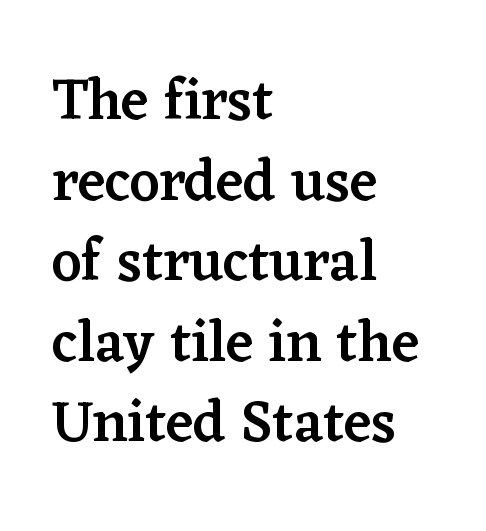
{"serif": "yes", "italic": "no", "bold": "semi", "weight": "semibold", "width": "normal", "stroke_contrast": "low", "x_height": "medium", "monospaced": "no", "underline": "no", "align": "left", "line_spacing": "normal", "line_spacing_ratio": 1.39, "letter_spacing": "normal", "letter_spacing_em": 0.0, "glyph_px": 58}
